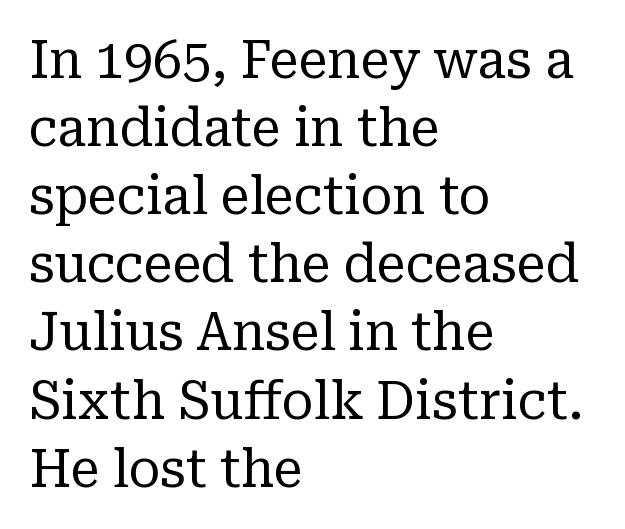
The words here are not underlined. Left-aligned paragraph, ragged on the right. The font is comparable to plain body text, perhaps lighter. Evenly set lines give the paragraph a standard silhouette. Posture: straight, roman, zero tilt.
